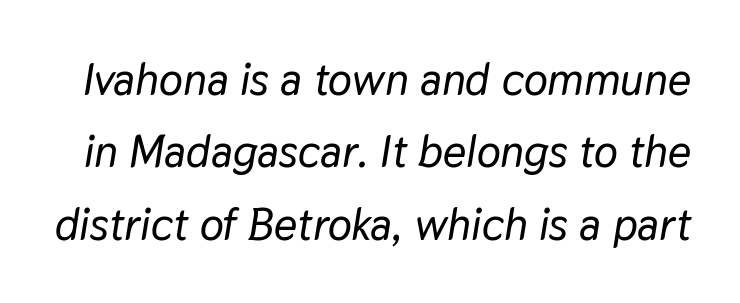
The image shows 45 px text type, italic (leaning right); set normal line spacing (1.61x), normal letter spacing, not underlined; low stroke contrast and a medium x-height.
